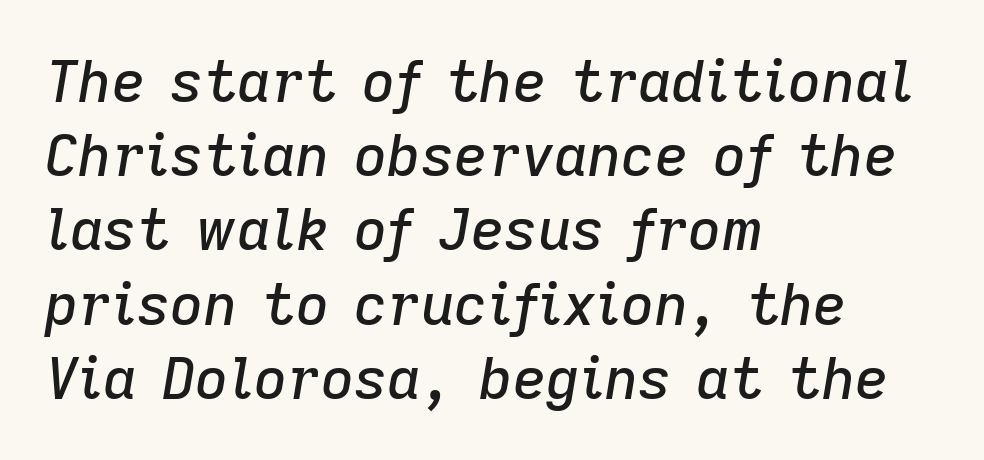
Q: Is the text italic (slanted)? A: Yes, it leans right by about 9 degrees.
Q: Is the text underlined? A: No.
Q: How is the paragraph aligned? A: Left-aligned.
Q: Is the spacing between letters normal or unusually wide? A: Normal.
Q: Is the spacing between lines tight, normal or loose? A: Normal.
Q: Width (condensed, normal, or wide)? A: Normal.
Q: Stroke contrast? A: Low.
Q: x-height? A: Medium.
Q: Monospaced? A: No.
